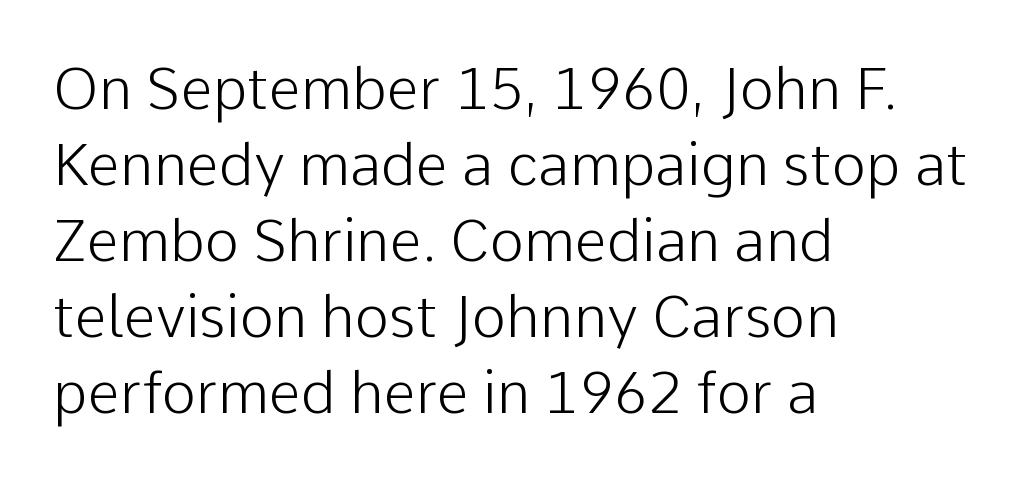
These lines are rendered in a variable-pitch font. The tracking reads as untouched default to a designer's eye. The gap between lines stays unmarked. Check where the strokes stop: nothing finishes them off — pure sans. Interline gaps are of average width in this sample.
